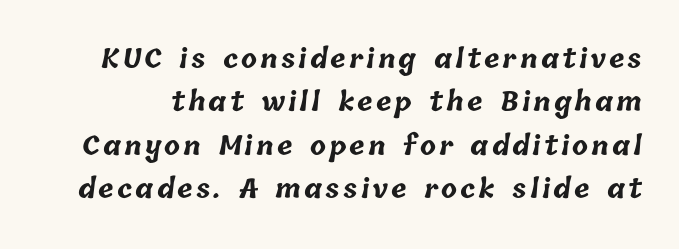
The image shows 26 px bold type; set normal line spacing (1.67x), not underlined.
